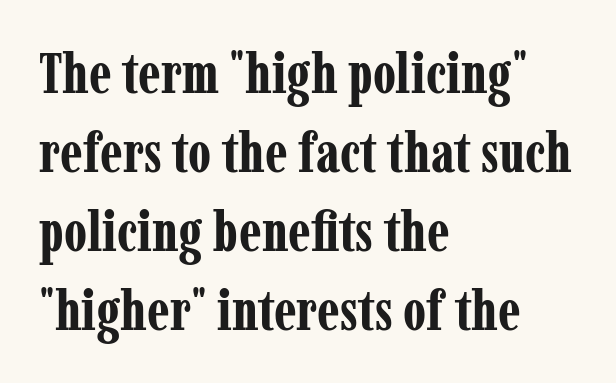
{"serif": "yes", "italic": "no", "bold": "yes", "weight": "bold", "width": "condensed", "stroke_contrast": "low", "x_height": "medium", "monospaced": "no", "underline": "no", "align": "left", "line_spacing": "normal", "line_spacing_ratio": 1.41, "letter_spacing": "normal", "letter_spacing_em": 0.0, "glyph_px": 56}
